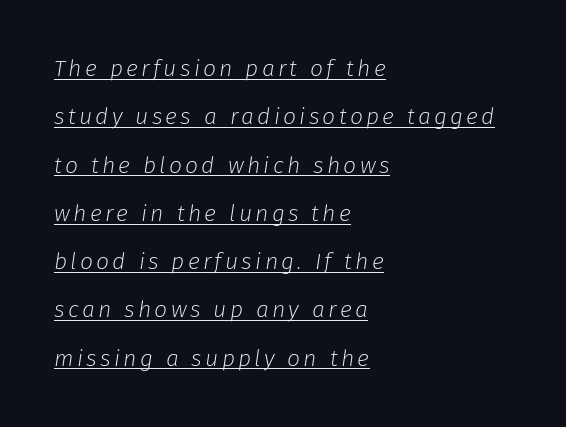
The image shows 23 px text type, italic (leaning right); set left-aligned, loose line spacing (2.1x), underlined.
